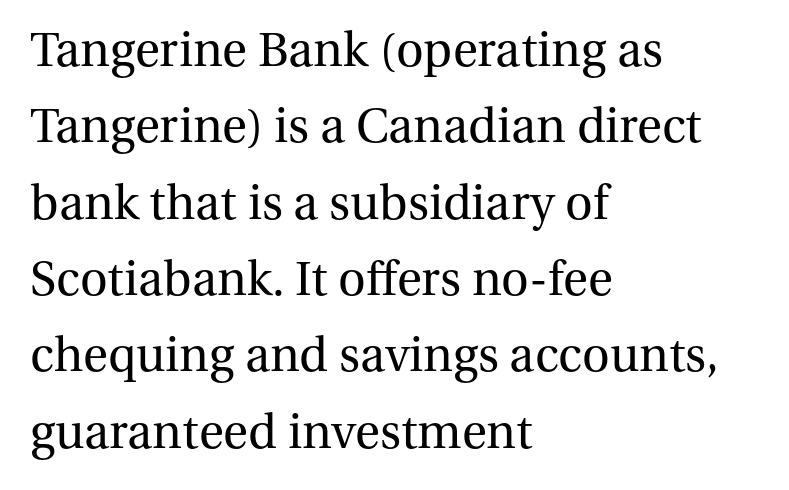
Q: Is the text bold? A: No.
Q: Is the text italic (slanted)? A: No, it is upright.
Q: Is the typeface a serif or a sans-serif typeface? A: Serif.
Q: Is the text underlined? A: No.
Q: How is the paragraph aligned? A: Left-aligned.
Q: Is the spacing between letters normal or unusually wide? A: Normal.
Q: Is the spacing between lines tight, normal or loose? A: Normal.
Q: Width (condensed, normal, or wide)? A: Normal.
Q: Stroke contrast? A: Medium.
Q: x-height? A: Medium.
Q: Monospaced? A: No.
